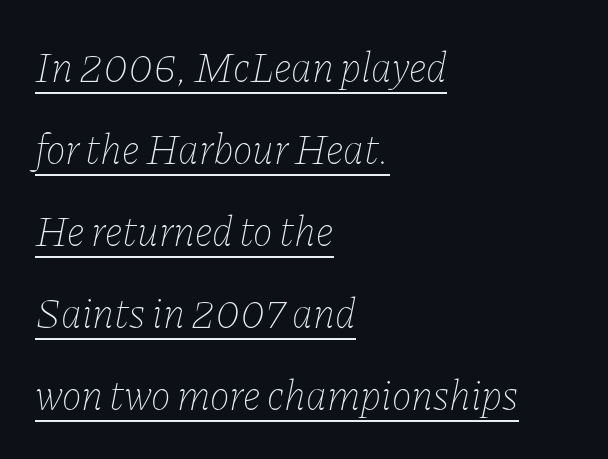
This is underlined copy, the kind a proofreader might mark for attention. The designer dialed line spacing up above the default. These lines are rendered in a variable-pitch font. The passage shown is not bold in any degree. This sample uses plain, unmodified letter spacing. Compared with ordinary roman type, these characters are visibly tilted.
